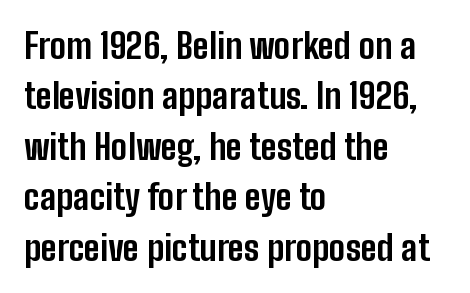
Regarding serifs, this sample does without them. This is heavy type, rendered in bold. You could not count columns in this text — the font is proportionally spaced. The passage shown is not underscored anywhere.
